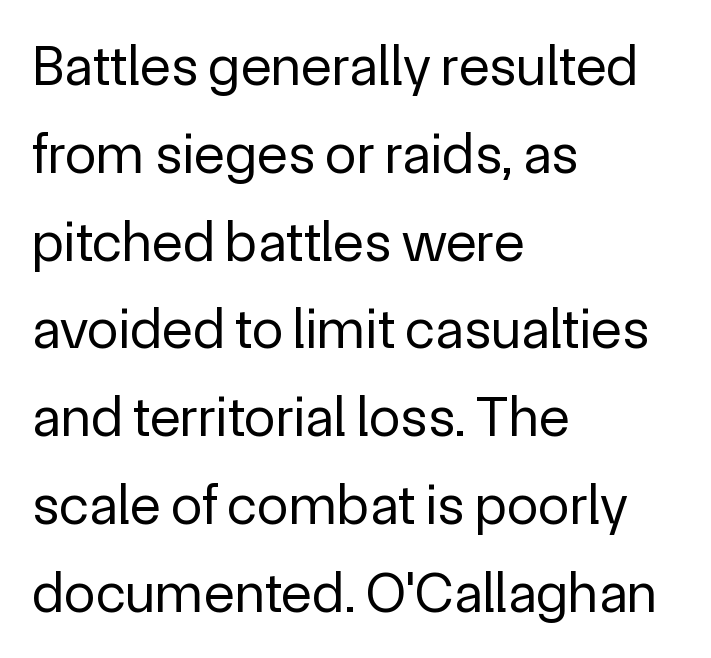
Q: Is the text bold? A: No.
Q: Is the text italic (slanted)? A: No, it is upright.
Q: Is the typeface a serif or a sans-serif typeface? A: Sans-serif.
Q: Is the text underlined? A: No.
Q: How is the paragraph aligned? A: Left-aligned.
Q: Is the spacing between letters normal or unusually wide? A: Normal.
Q: Is the spacing between lines tight, normal or loose? A: Normal.
Q: Width (condensed, normal, or wide)? A: Normal.
Q: x-height? A: Medium.
Q: Monospaced? A: No.
